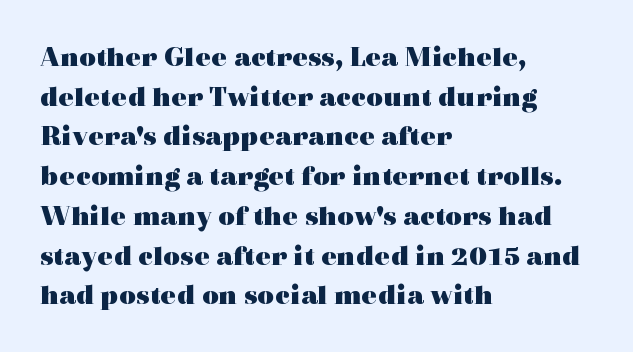
The image shows 29 px heavy, wide serif type, upright; set left-aligned, normal line spacing (1.37x), normal letter spacing, not underlined; a medium x-height.
